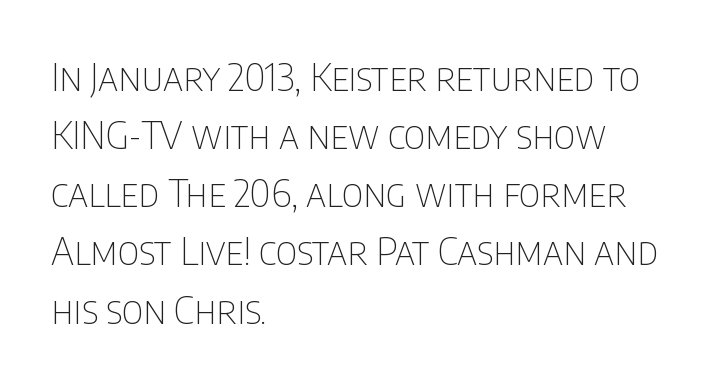
This rendering features lettering with no underline. These lines keep a tight, regular rhythm from letter to letter. The face used here is proportionally spaced, like ordinary book or web type. The font sits on the lighter half of the weight spectrum, regular included. Does the type have serifs? No, each stem ends abruptly.
